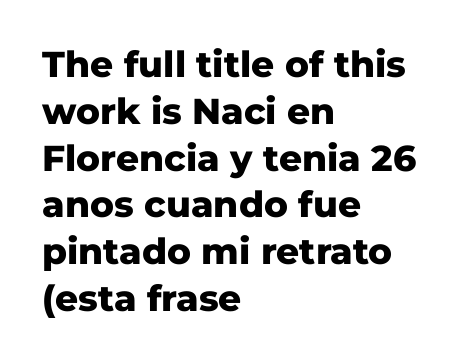
Q: Is the text bold? A: Yes.
Q: Is the text italic (slanted)? A: No, it is upright.
Q: Is the typeface a serif or a sans-serif typeface? A: Sans-serif.
Q: Is the text underlined? A: No.
Q: How is the paragraph aligned? A: Left-aligned.
Q: Is the spacing between letters normal or unusually wide? A: Normal.
Q: Is the spacing between lines tight, normal or loose? A: Normal.
Q: Width (condensed, normal, or wide)? A: Normal.
Q: Stroke contrast? A: Low.
Q: x-height? A: Medium.
Q: Monospaced? A: No.
